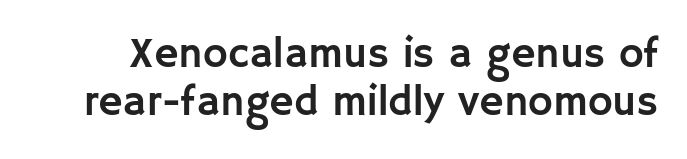
The image shows 42 px sans-serif type, upright; set tight line spacing (1.14x), normal letter spacing, not underlined; low stroke contrast and a large x-height.
